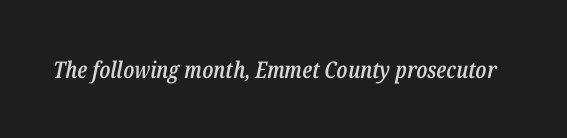
The image shows 23 px text type, italic (leaning right); set normal letter spacing, not underlined.
